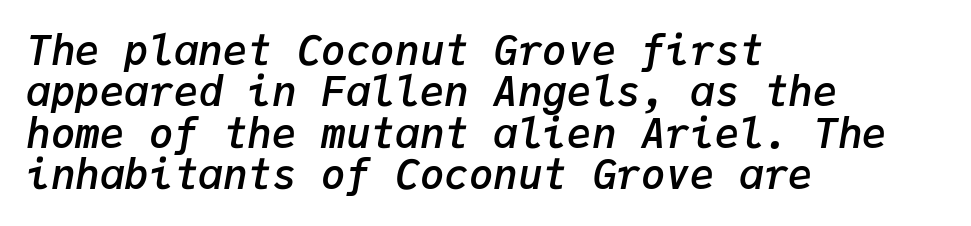
The image shows 41 px semibold type, italic (leaning right), monospaced; set left-aligned, tight line spacing (1.01x), normal letter spacing, not underlined; low stroke contrast and a medium x-height.
